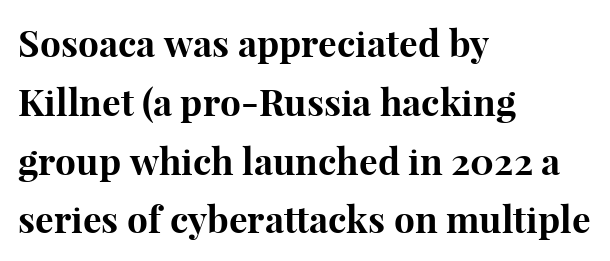
Q: Is the text bold? A: Yes.
Q: Is the text italic (slanted)? A: No, it is upright.
Q: Is the typeface a serif or a sans-serif typeface? A: Serif.
Q: Is the text underlined? A: No.
Q: How is the paragraph aligned? A: Left-aligned.
Q: Is the spacing between letters normal or unusually wide? A: Normal.
Q: Is the spacing between lines tight, normal or loose? A: Normal.
Q: Width (condensed, normal, or wide)? A: Normal.
Q: Stroke contrast? A: High.
Q: x-height? A: Medium.
Q: Monospaced? A: No.
